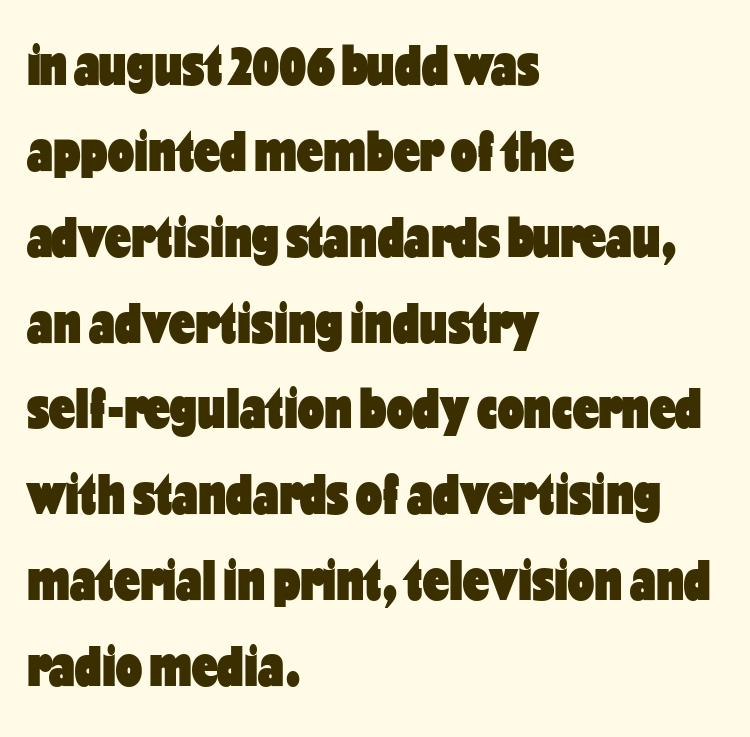
{"serif": "no", "italic": "no", "bold": "yes", "weight": "heavy", "width": "condensed", "stroke_contrast": "low", "x_height": "medium", "monospaced": "no", "underline": "no", "align": "left", "line_spacing": "normal", "line_spacing_ratio": 1.48, "letter_spacing": "normal", "letter_spacing_em": 0.0, "glyph_px": 58}
